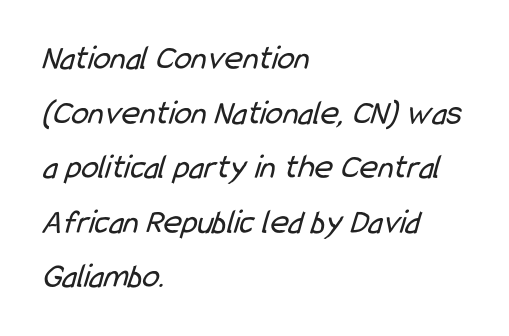
Q: Is the text bold? A: No.
Q: Is the typeface a serif or a sans-serif typeface? A: Sans-serif.
Q: Is the text underlined? A: No.
Q: How is the paragraph aligned? A: Left-aligned.
Q: Is the spacing between letters normal or unusually wide? A: Normal.
Q: Is the spacing between lines tight, normal or loose? A: Normal.
Q: Width (condensed, normal, or wide)? A: Condensed.
Q: Stroke contrast? A: Low.
Q: x-height? A: Medium.
Q: Monospaced? A: No.
